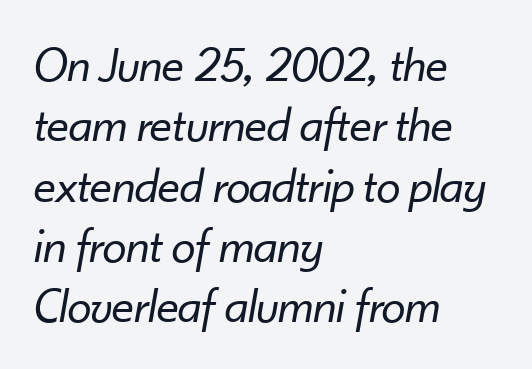
Observe the lean: these are italic letterforms. The passage shown is typed in a proportional face where columns would drift. The text block is weighted toward the left margin, trailing off unevenly rightward. Observe the ordinary spacing: letters are neighbours, not strangers. The font sits on the lighter half of the weight spectrum, regular included. The specimen omits any rule beneath the text block's lines.
